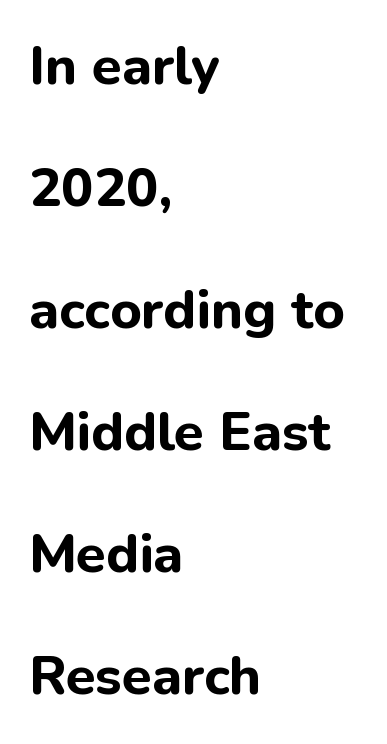
Emphasis by weight is at full strength: bold. Note: no serifs on the glyphs. Characters remain perfectly vertical along every line. Type without underlining. A typesetter would call this zero additional tracking. The rendering uses a large line-height, opening up the rows.
